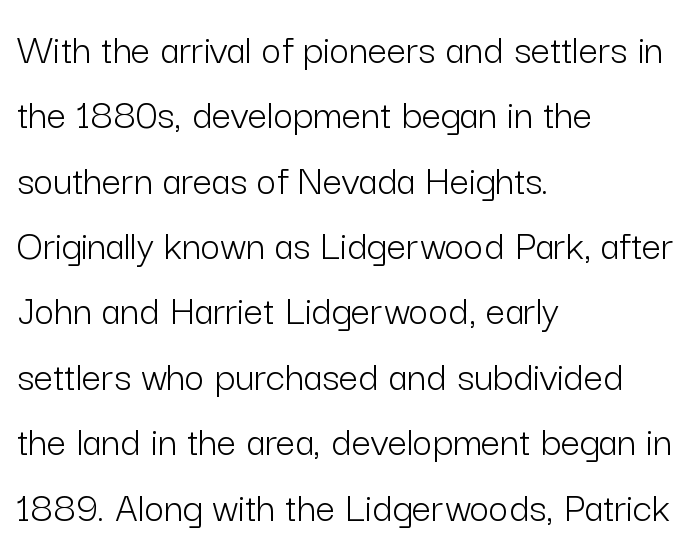
Note: no serifs on the glyphs. The letters sit at their default tracking, neither squeezed nor spread. Is this a heavy cut? Hardly; it is regular or lighter. The designer left line spacing at the default.
